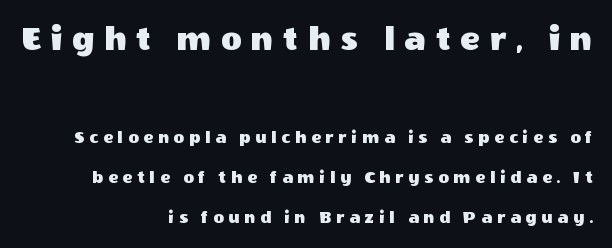
{"serif": "no", "italic": "no", "width": "normal", "x_height": "large", "monospaced": "no", "underline": "no", "align": "right", "line_spacing": "loose", "line_spacing_ratio": 2.21, "letter_spacing": "wide", "letter_spacing_em": 0.27, "larger_block": "first", "size_ratio": 2.0, "glyph_px": 36}
